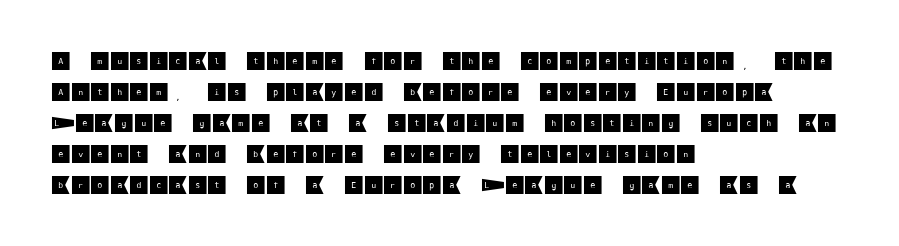
The image shows 20 px text type, upright; set left-aligned, normal line spacing (1.55x), normal letter spacing, not underlined.
